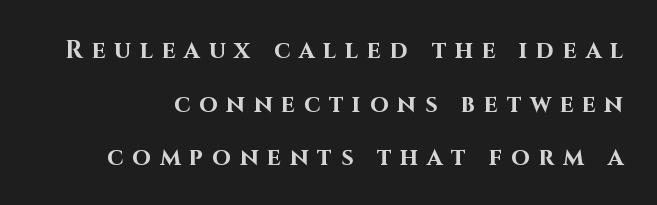
{"italic": "no", "bold": "yes", "underline": "no", "line_spacing": "loose", "line_spacing_ratio": 2.23, "letter_spacing": "wide", "letter_spacing_em": 0.37, "glyph_px": 24}
